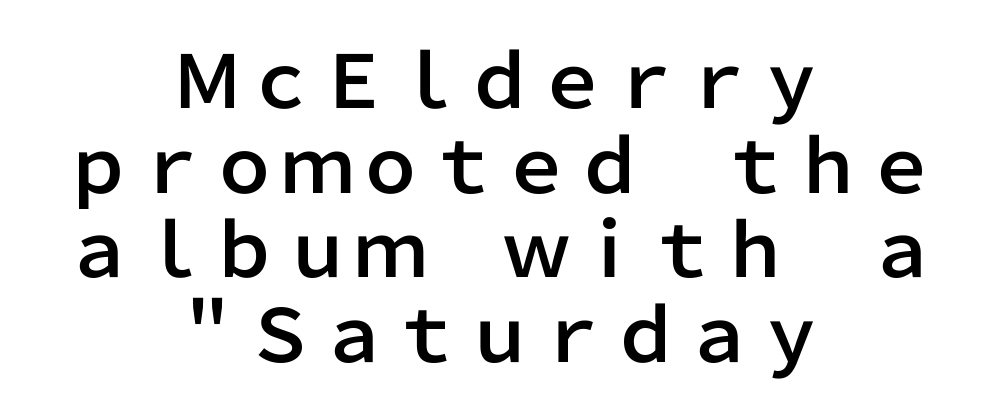
{"serif": "no", "italic": "no", "width": "normal", "stroke_contrast": "low", "x_height": "medium", "monospaced": "no", "underline": "no", "align": "center", "line_spacing_ratio": 1.16, "letter_spacing": "normal", "letter_spacing_em": 0.0, "glyph_px": 73}
